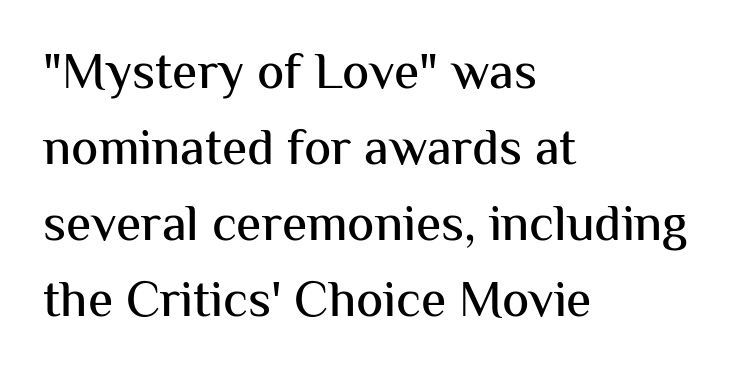
{"serif": "no", "italic": "no", "width": "normal", "stroke_contrast": "medium", "x_height": "medium", "monospaced": "no", "underline": "no", "align": "left", "line_spacing": "normal", "line_spacing_ratio": 1.49, "letter_spacing": "normal", "letter_spacing_em": 0.0, "glyph_px": 51}
